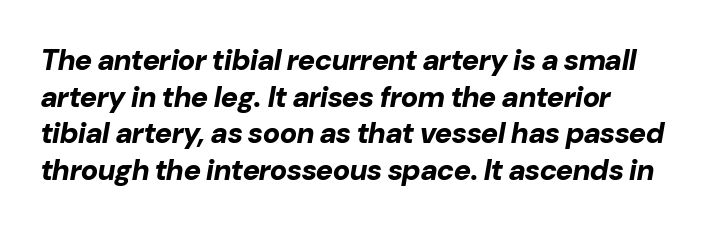
{"italic": "yes", "lean": "right", "slant_degrees": 10, "bold": "yes", "weight": "bold", "width": "normal", "stroke_contrast": "low", "x_height": "medium", "monospaced": "no", "underline": "no", "line_spacing": "normal", "line_spacing_ratio": 1.26, "letter_spacing": "normal", "letter_spacing_em": 0.0, "glyph_px": 29}
